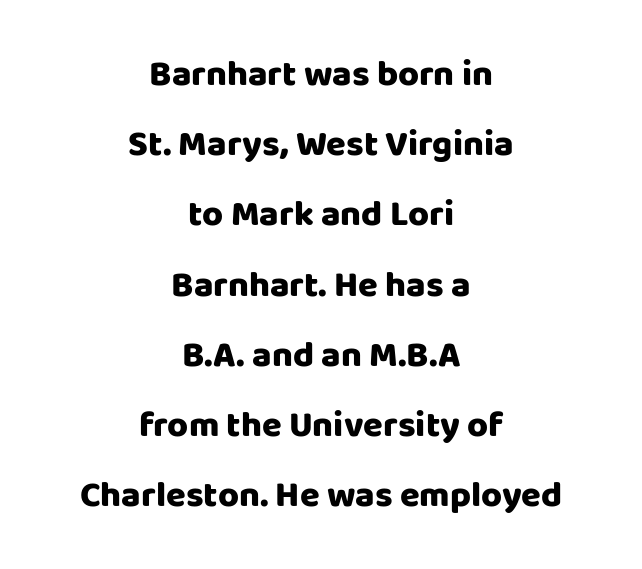
Whoever set this chose breathing room over compactness in the vertical rhythm. Vertical strokes here are truly vertical. This rendering features lettering with no underline. Strong, thick strokes mark this as bold type.
